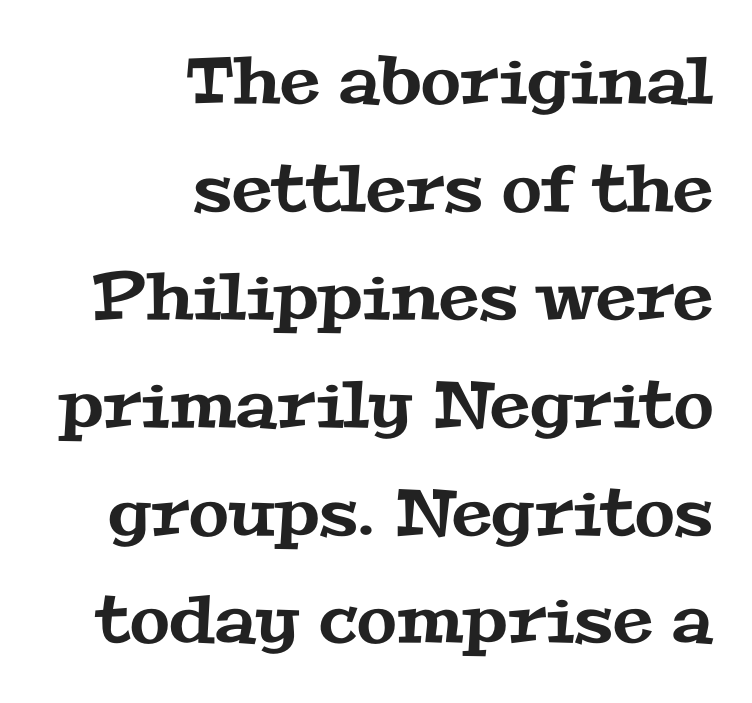
The string is rendered with underlining switched off. Line endings align vertically; line beginnings do not. Here the designer chose a conventional face with non-uniform glyph widths. This block has exactly the height ordinary leading produces. This sample uses plain, unmodified letter spacing.
